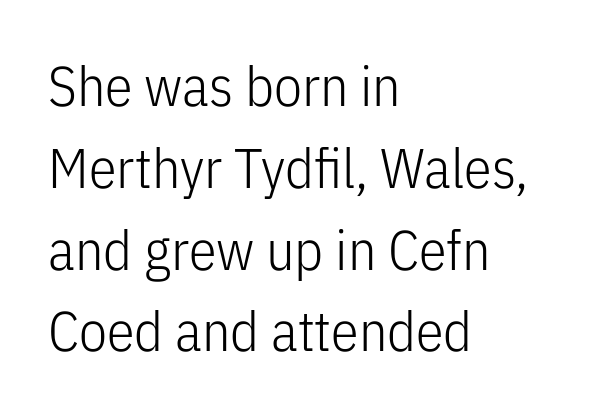
The image shows 56 px light, condensed sans-serif type, upright; set left-aligned, normal line spacing (1.46x), normal letter spacing, not underlined; low stroke contrast and a medium x-height.
